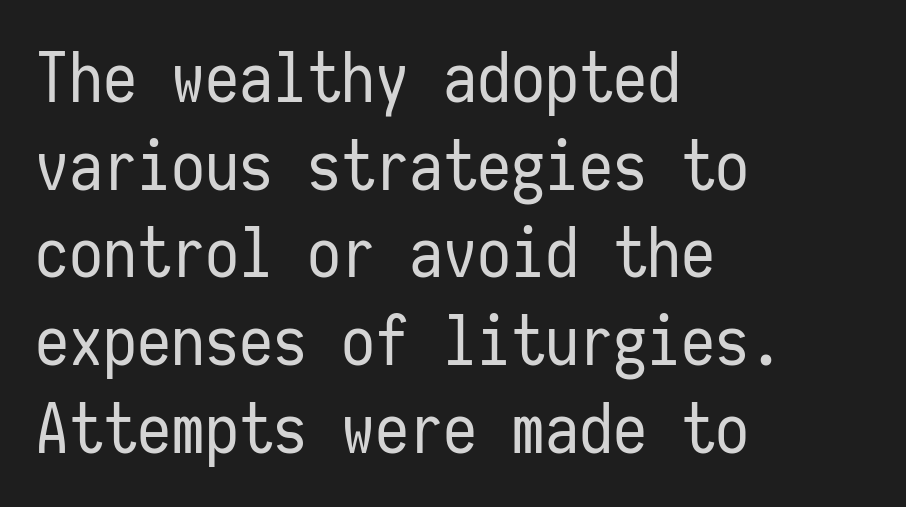
Q: Is the text bold? A: No.
Q: Is the text italic (slanted)? A: No, it is upright.
Q: Is the typeface a serif or a sans-serif typeface? A: Sans-serif.
Q: Is the text underlined? A: No.
Q: How is the paragraph aligned? A: Left-aligned.
Q: Is the spacing between letters normal or unusually wide? A: Normal.
Q: Is the spacing between lines tight, normal or loose? A: Normal.
Q: Width (condensed, normal, or wide)? A: Condensed.
Q: Stroke contrast? A: Low.
Q: x-height? A: Medium.
Q: Monospaced? A: Yes.
